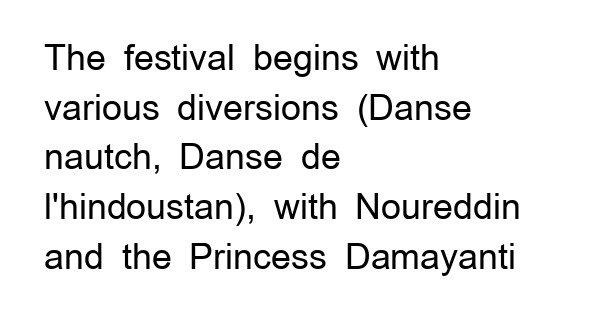
Q: Is the text bold? A: No.
Q: Is the text italic (slanted)? A: No, it is upright.
Q: Is the typeface a serif or a sans-serif typeface? A: Sans-serif.
Q: Is the text underlined? A: No.
Q: How is the paragraph aligned? A: Left-aligned.
Q: Is the spacing between letters normal or unusually wide? A: Normal.
Q: Is the spacing between lines tight, normal or loose? A: Normal.
Q: Width (condensed, normal, or wide)? A: Normal.
Q: Stroke contrast? A: Low.
Q: x-height? A: Medium.
Q: Monospaced? A: No.
